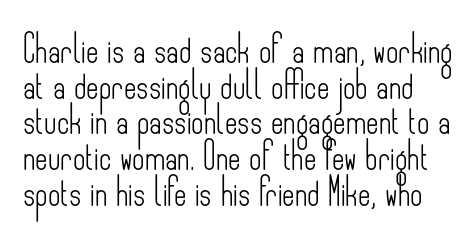
{"italic": "no", "bold": "no", "underline": "no", "line_spacing": "normal", "line_spacing_ratio": 1.32, "letter_spacing": "normal", "letter_spacing_em": 0.0, "glyph_px": 27}
